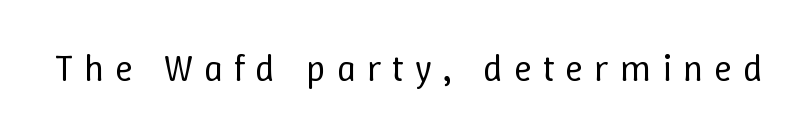
Do the letters lean? They stand straight. Here the designer chose a conventional face with non-uniform glyph widths. Weight: in the light-to-regular range. The horizontal fit of the characters is loose and conspicuously gappy. The zone under the glyphs is completely vacant.
